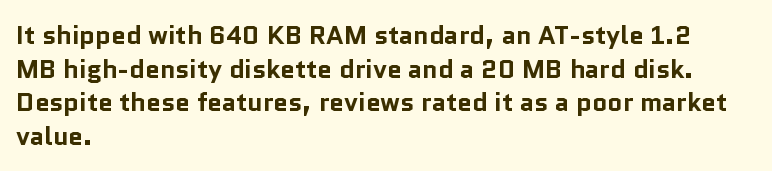
The image shows 26 px bold type, upright; set left-aligned, normal line spacing (1.29x), normal letter spacing, not underlined.
